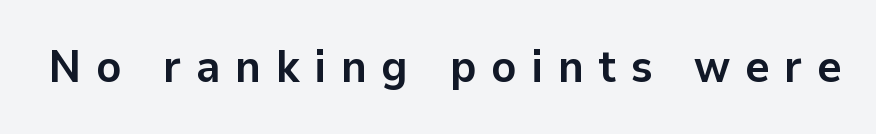
{"serif": "no", "italic": "no", "bold": "yes", "weight": "semibold", "width": "normal", "stroke_contrast": "low", "x_height": "medium", "monospaced": "no", "underline": "no", "letter_spacing": "wide", "letter_spacing_em": 0.32, "glyph_px": 46}
